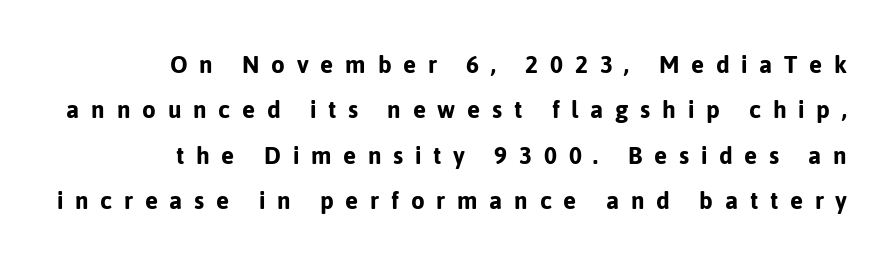
Q: Is the text italic (slanted)? A: No, it is upright.
Q: Is the typeface a serif or a sans-serif typeface? A: Sans-serif.
Q: Is the text underlined? A: No.
Q: How is the paragraph aligned? A: Right-aligned.
Q: Is the spacing between letters normal or unusually wide? A: Unusually wide.
Q: Is the spacing between lines tight, normal or loose? A: Normal.
Q: Width (condensed, normal, or wide)? A: Normal.
Q: Stroke contrast? A: Low.
Q: x-height? A: Medium.
Q: Monospaced? A: No.
